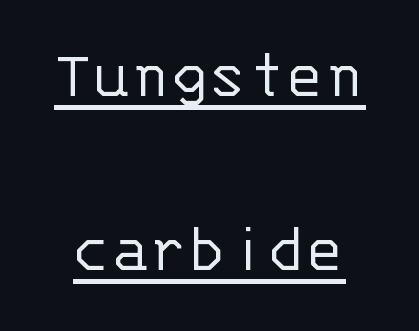
{"serif": "no", "italic": "no", "bold": "no", "weight": "light", "width": "normal", "stroke_contrast": "low", "x_height": "large", "monospaced": "yes", "underline": "yes", "line_spacing": "loose", "line_spacing_ratio": 2.42, "letter_spacing": "normal", "letter_spacing_em": 0.0, "glyph_px": 72}
